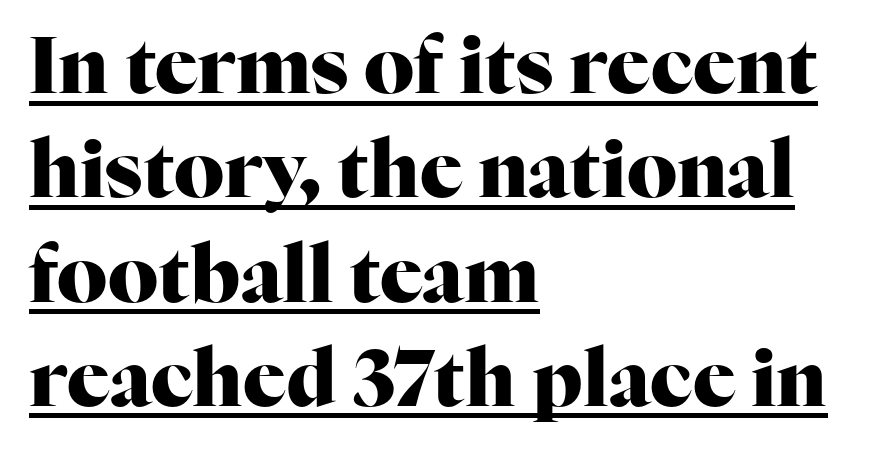
What decoration does the sample have? An underline. The rendering uses a bold face; every stroke is thick and dark. Casual observation: everything's shoved over to the left. Caption: standard tracking, unaltered. Little horizontal feet cap the strokes, marking this as serif type. A roman cut, with each character standing at attention.
